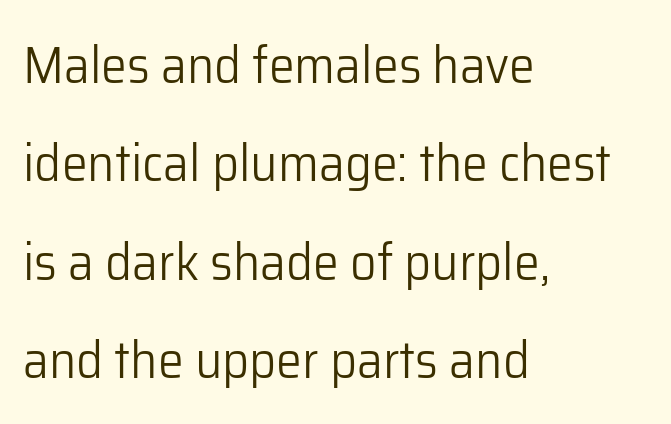
The image shows 52 px light sans-serif type, upright; set left-aligned, line spacing 1.89x, normal letter spacing, not underlined; low stroke contrast and a medium x-height.
